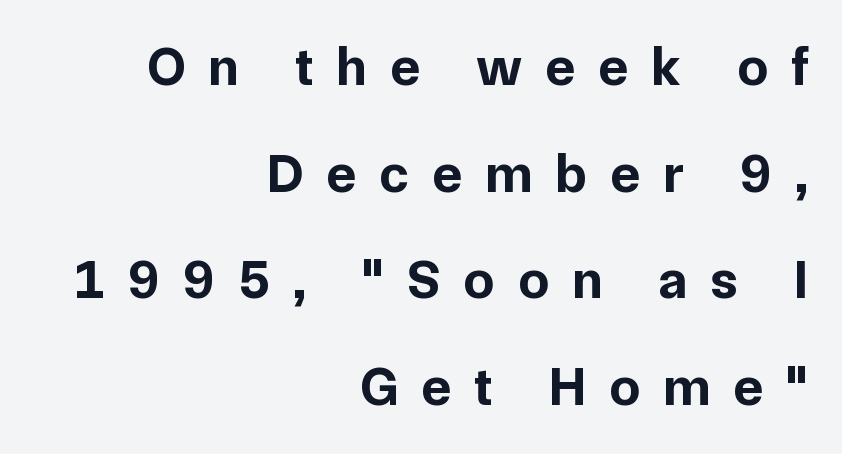
The image shows 55 px bold sans-serif type, upright; set right-aligned, loose line spacing (1.94x), unusually wide letter spacing (+0.42 em), not underlined; low stroke contrast and a medium x-height.
